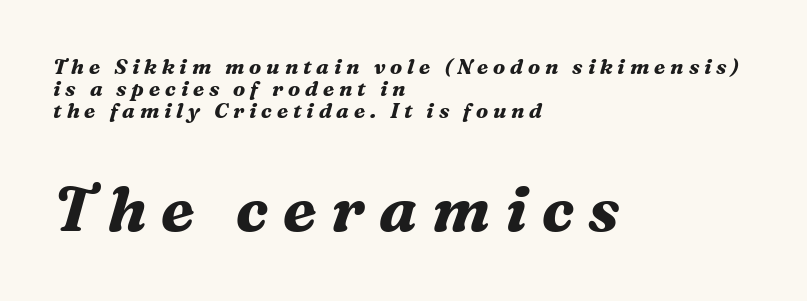
The image shows 63 px bold serif type, italic (leaning right); set left-aligned, tight line spacing (1.04x), unusually wide letter spacing (+0.23 em), not underlined; the second (bottom) block is 3.0x larger; medium stroke contrast and a medium x-height.
